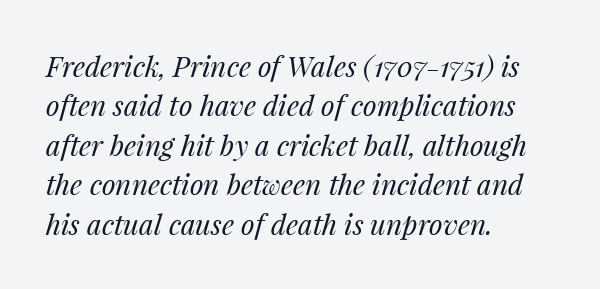
The image shows 28 px regular-weight type, italic (leaning right); set left-aligned, normal line spacing (1.41x), normal letter spacing, not underlined; medium stroke contrast and a medium x-height.
